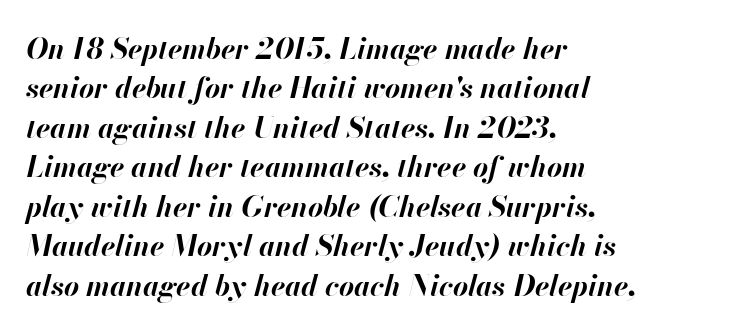
Q: Is the text bold? A: Yes.
Q: Is the text italic (slanted)? A: Yes, it leans right by about 13 degrees.
Q: Is the text underlined? A: No.
Q: How is the paragraph aligned? A: Left-aligned.
Q: Is the spacing between letters normal or unusually wide? A: Normal.
Q: Is the spacing between lines tight, normal or loose? A: Normal.
Q: Width (condensed, normal, or wide)? A: Normal.
Q: Stroke contrast? A: High.
Q: x-height? A: Small.
Q: Monospaced? A: No.
